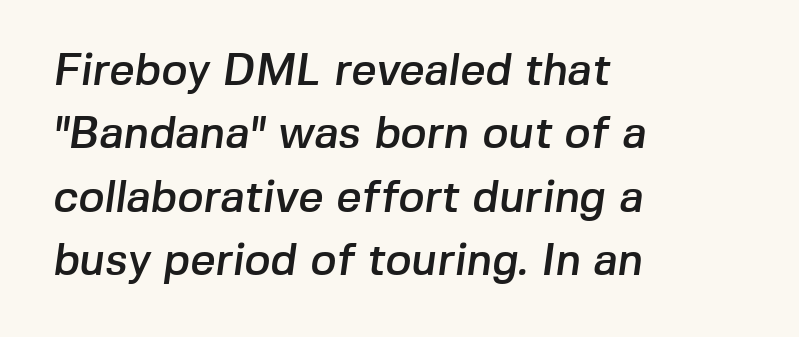
The image shows 44 px sans-serif type; set left-aligned, normal line spacing (1.44x), normal letter spacing, not underlined; low stroke contrast and a medium x-height.
